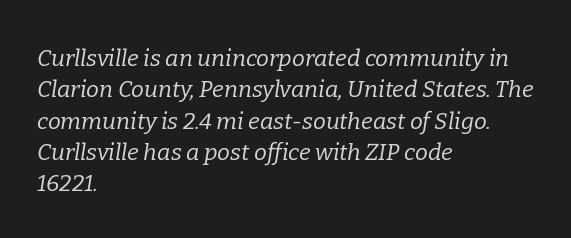
The image shows 23 px text type, italic (leaning right); set left-aligned, normal line spacing (1.36x), normal letter spacing, not underlined.
